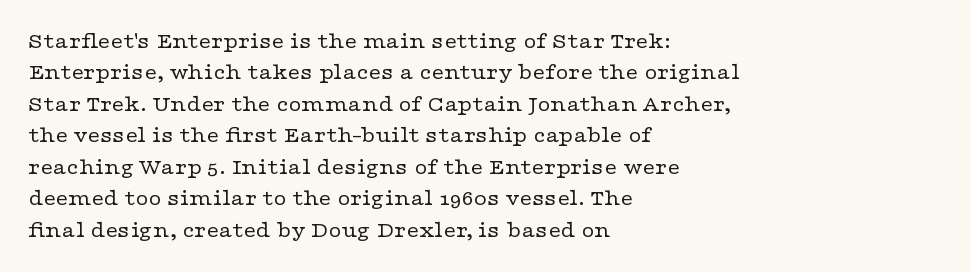
Q: Is the text bold? A: No.
Q: Is the text italic (slanted)? A: No, it is upright.
Q: Is the text underlined? A: No.
Q: How is the paragraph aligned? A: Left-aligned.
Q: Is the spacing between letters normal or unusually wide? A: Normal.
Q: Is the spacing between lines tight, normal or loose? A: Normal.
